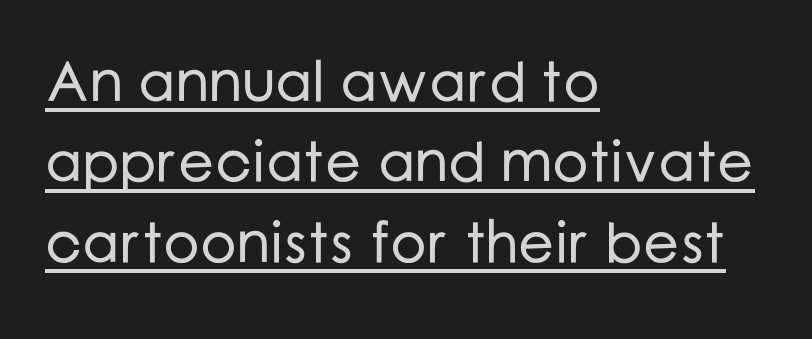
Q: Is the text italic (slanted)? A: No, it is upright.
Q: Is the typeface a serif or a sans-serif typeface? A: Sans-serif.
Q: Is the text underlined? A: Yes.
Q: How is the paragraph aligned? A: Left-aligned.
Q: Is the spacing between letters normal or unusually wide? A: Normal.
Q: Is the spacing between lines tight, normal or loose? A: Normal.
Q: Width (condensed, normal, or wide)? A: Normal.
Q: Stroke contrast? A: Low.
Q: x-height? A: Medium.
Q: Monospaced? A: No.
